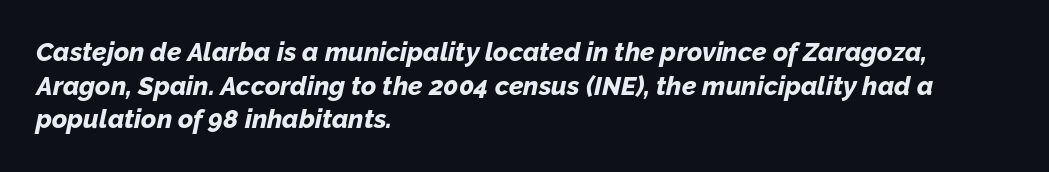
The image shows 26 px bold type, italic (leaning right); set left-aligned, normal line spacing (1.29x), normal letter spacing, not underlined.
